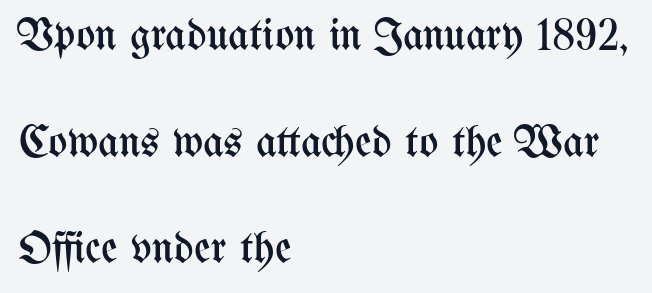
{"italic": "no", "bold": "no", "weight": "regular", "width": "condensed", "stroke_contrast": "medium", "x_height": "medium", "monospaced": "no", "underline": "no", "align": "left", "line_spacing": "loose", "line_spacing_ratio": 2.37, "letter_spacing": "normal", "letter_spacing_em": 0.0, "glyph_px": 45}
